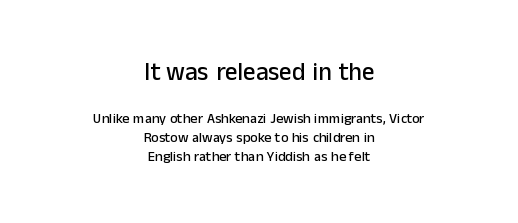
{"italic": "no", "underline": "no", "align": "center", "line_spacing": "normal", "line_spacing_ratio": 1.36, "letter_spacing": "normal", "letter_spacing_em": 0.0, "larger_block": "first", "size_ratio": 1.79, "glyph_px": 25}
